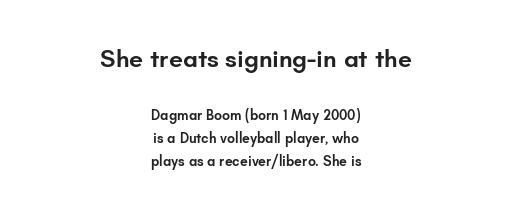
What's the leading like? Ordinary, nothing unusual. The initial chunk of copy outweighs the following chunk in type size. Typeset on center — no edge is straight. Check the space under the baseline: it is left empty. As a designer I'd log this as weight 600, semibold.
